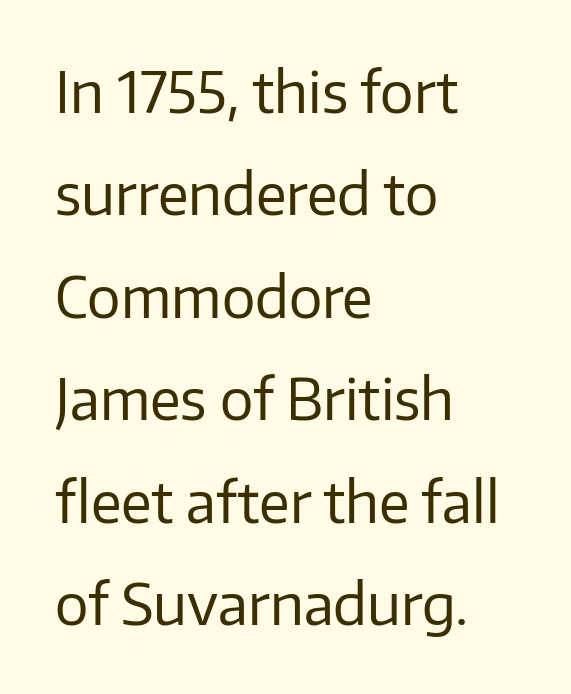
If you drew a ruler down the left edge, every line would touch it. This rendering features lettering with no underline. Tall strokes in this sample are plumb rather than angled. Is this a sans? Yes — the strokes have no serifs.
